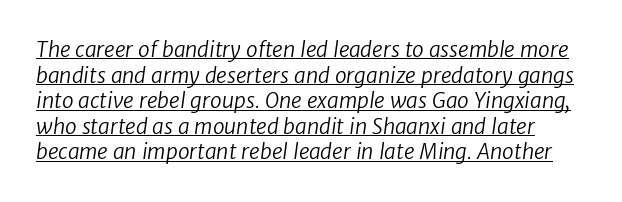
The image shows 21 px text type; set line spacing 1.22x, normal letter spacing, underlined.
